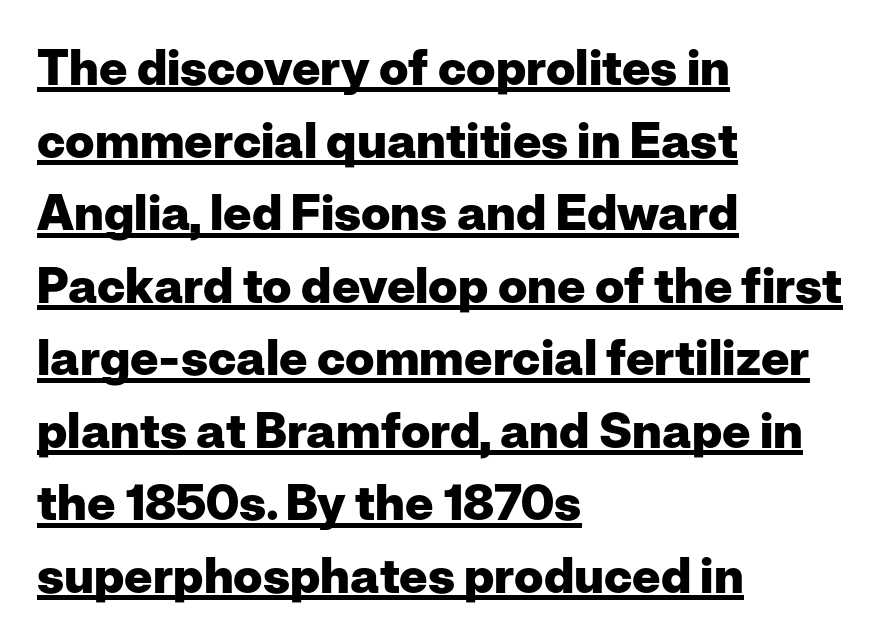
The face used here is a sans, in the tradition of grotesques and geometrics. Unlike italic type, these characters show no tilt at all. Evenly set lines give the paragraph a standard silhouette. Thick stems and heavy bowls — unmistakably bold.
